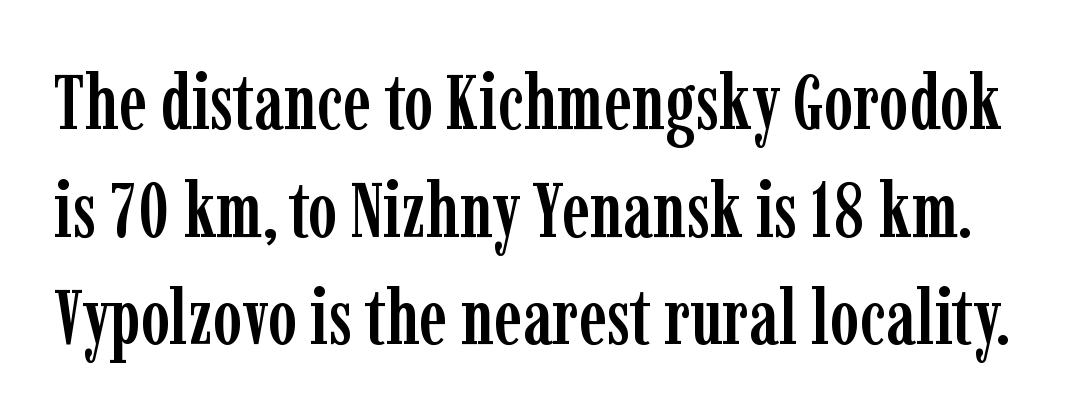
No word sits above an underline. Letter spacing: default. The passage shown stacks its lines at a standard gap. The passage shown is typed in a proportional face where columns would drift. A roman cut, with each character standing at attention.
